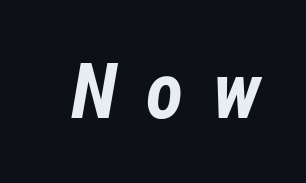
The image shows 77 px bold, condensed type, italic (leaning right); set unusually wide letter spacing (+0.38 em), not underlined; low stroke contrast and a medium x-height.
